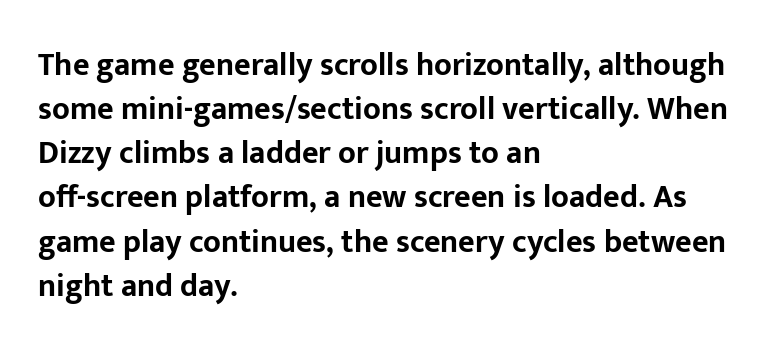
The image shows 32 px bold sans-serif type, upright; set left-aligned, normal line spacing (1.38x), normal letter spacing, not underlined; low stroke contrast and a medium x-height.
